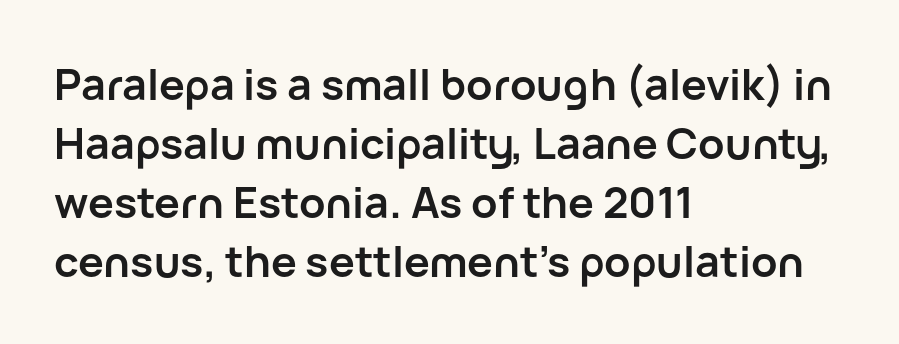
Q: Is the text bold? A: Yes.
Q: Is the text italic (slanted)? A: No, it is upright.
Q: Is the typeface a serif or a sans-serif typeface? A: Sans-serif.
Q: Is the text underlined? A: No.
Q: How is the paragraph aligned? A: Left-aligned.
Q: Is the spacing between letters normal or unusually wide? A: Normal.
Q: Is the spacing between lines tight, normal or loose? A: Normal.
Q: Width (condensed, normal, or wide)? A: Normal.
Q: Stroke contrast? A: Low.
Q: x-height? A: Medium.
Q: Monospaced? A: No.
